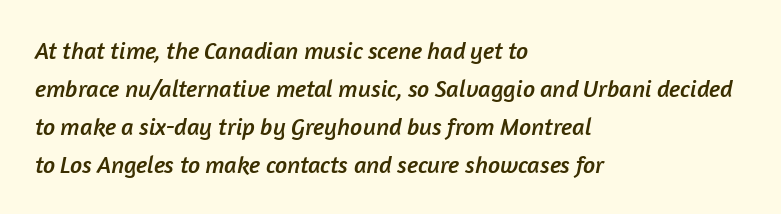
The image shows 24 px text type; set left-aligned, normal line spacing (1.58x), normal letter spacing, not underlined.
